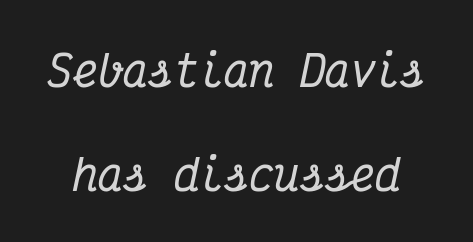
Tall strokes in this sample are angled rather than plumb. Anything drawn beneath the words? Only blank space. Glyph-to-glyph distance matches everyday printed text. In terms of letterform style, serifs are clearly present. The vertical gap from one line to the next is large. Here the designer chose a console-style face with uniform glyph widths.
